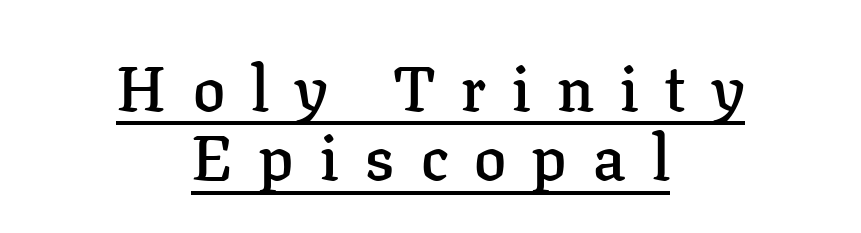
Students, observe the line beneath the letters — that is underlining. Each letter keeps its own natural width here, so spacing adapts to shape. Summary of vertical rhythm: compact, with narrow interline spacing. The lines are quadded center.
